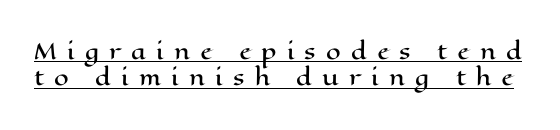
Q: Is the text italic (slanted)? A: No, it is upright.
Q: Is the text underlined? A: Yes.
Q: Is the spacing between letters normal or unusually wide? A: Unusually wide.
Q: Is the spacing between lines tight, normal or loose? A: Normal.
